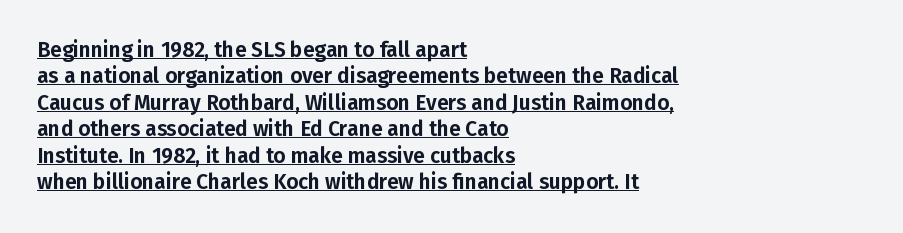
Q: Is the text italic (slanted)? A: No, it is upright.
Q: Is the text underlined? A: Yes.
Q: How is the paragraph aligned? A: Left-aligned.
Q: Is the spacing between letters normal or unusually wide? A: Normal.
Q: Is the spacing between lines tight, normal or loose? A: Normal.
